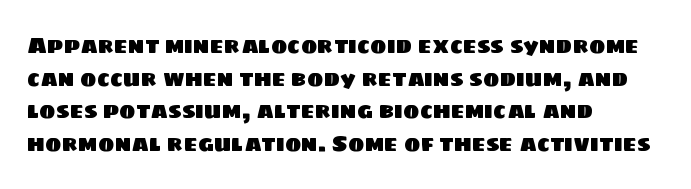
This sample is left-justified, so line endings fall wherever the words run out. Glyph-to-glyph distance matches everyday printed text. Each row of text sits above clean, open space. The space between consecutive lines is moderate.
